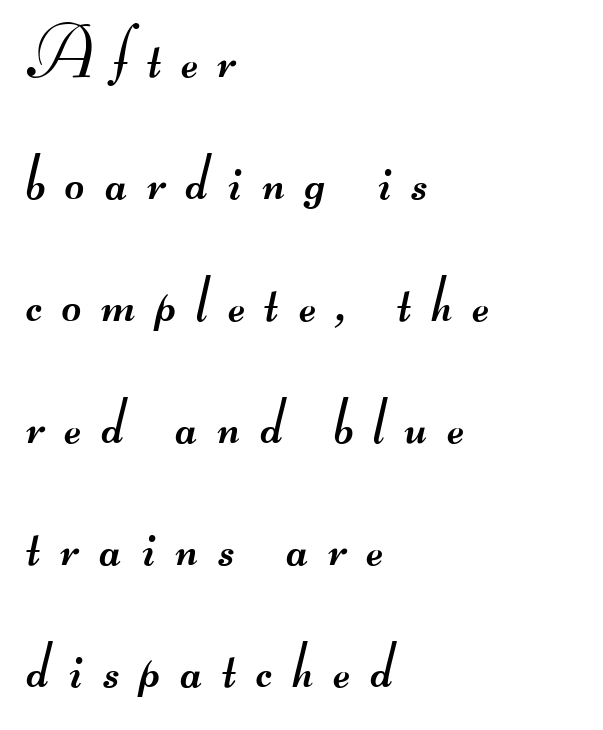
{"serif": "no", "bold": "no", "weight": "regular", "width": "wide", "stroke_contrast": "medium", "monospaced": "no", "underline": "no", "align": "left", "line_spacing_ratio": 1.82, "letter_spacing": "wide", "letter_spacing_em": 0.3, "glyph_px": 67}
